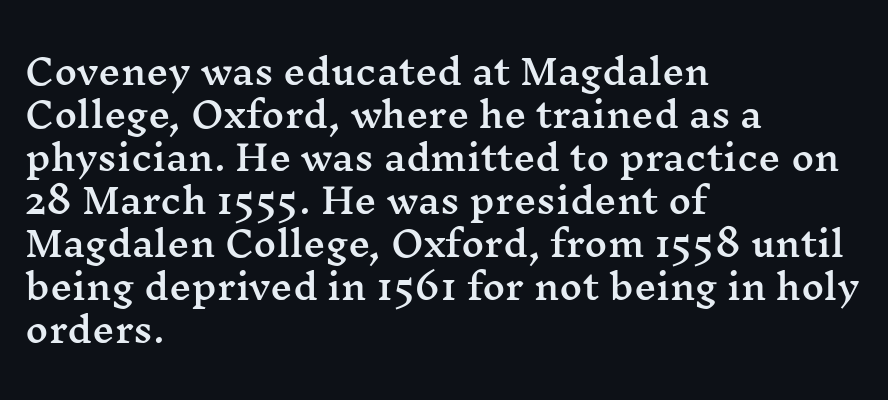
The face used here is proportionally spaced, like ordinary book or web type. Descenders are the only things crossing below the line. Nope, not italic — everything's standing straight. There is no visible air inserted between adjacent glyphs.
